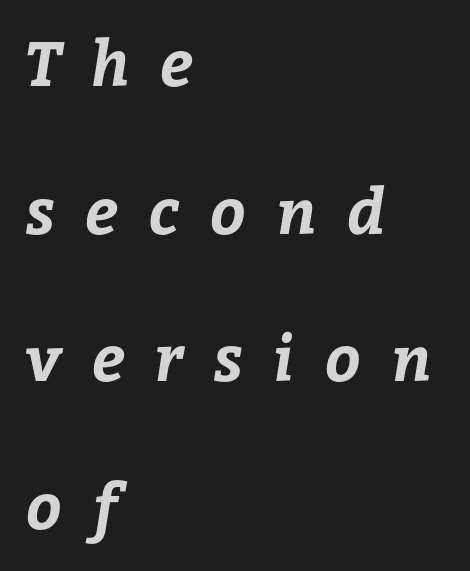
Line beginnings align vertically; line endings do not. Looks like regular typesetting: each glyph gets only the width it needs. One glance says open: line gaps are wider than usual. The words here are not underlined.
